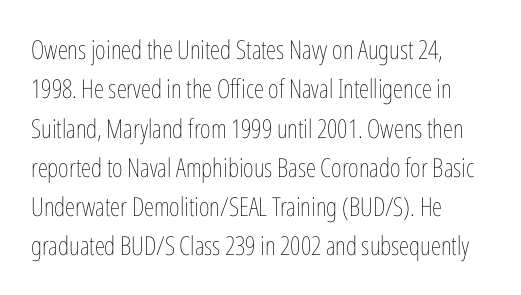
A typesetter would mark this as roman, not italic. Does the leading feel generous? No, just average. The typesetter chose a ragged-right arrangement here. The gaps between neighbouring characters are ordinary and unremarkable. Is this a heavy cut? Hardly; it is regular or lighter. The space directly below the letters is spotless.
